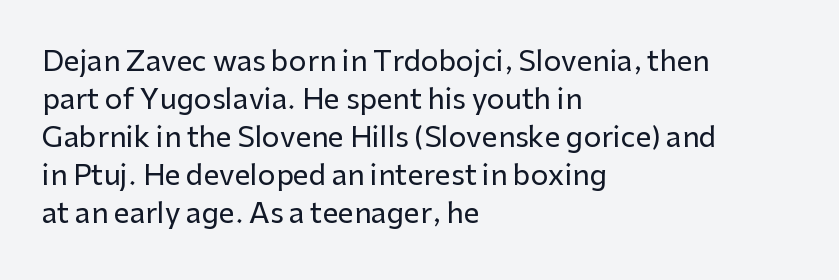
{"serif": "no", "italic": "no", "width": "normal", "stroke_contrast": "low", "x_height": "medium", "monospaced": "no", "underline": "no", "align": "left", "line_spacing": "normal", "line_spacing_ratio": 1.36, "letter_spacing": "normal", "letter_spacing_em": 0.0, "glyph_px": 28}
